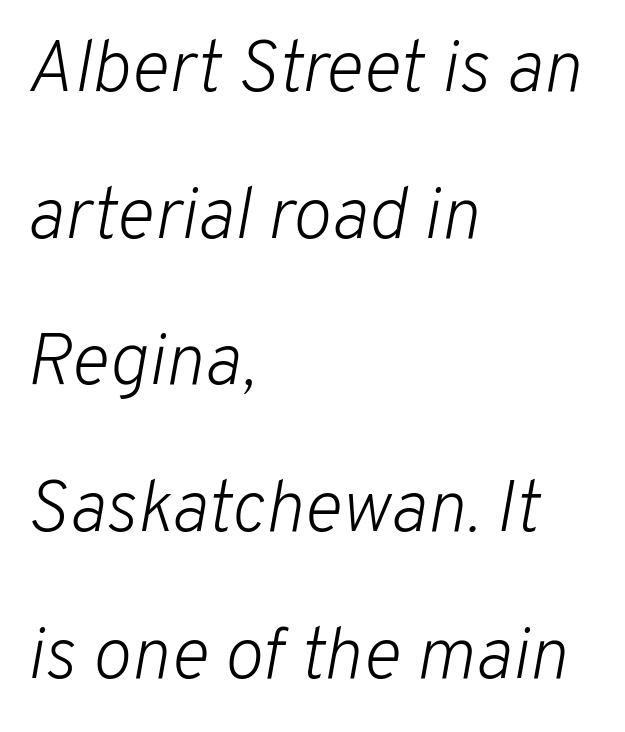
{"italic": "yes", "lean": "right", "slant_degrees": 10, "bold": "no", "weight": "light", "width": "normal", "stroke_contrast": "low", "x_height": "medium", "monospaced": "no", "underline": "no", "align": "left", "line_spacing": "loose", "line_spacing_ratio": 2.01, "letter_spacing": "normal", "letter_spacing_em": 0.0, "glyph_px": 73}
